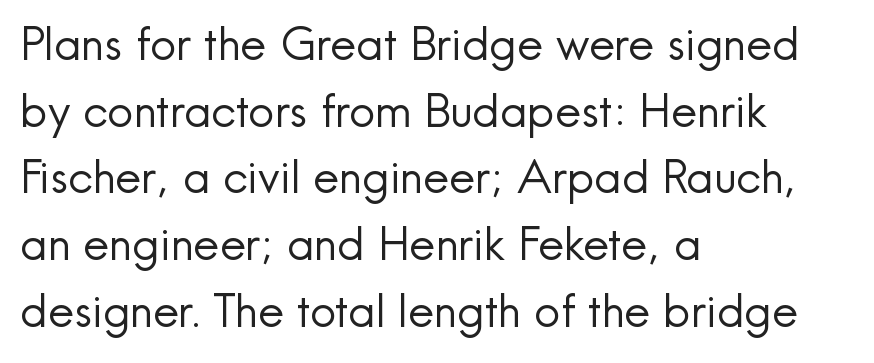
The image shows 46 px regular-weight sans-serif type, upright; set left-aligned, normal line spacing (1.45x), normal letter spacing, not underlined; a small x-height.
